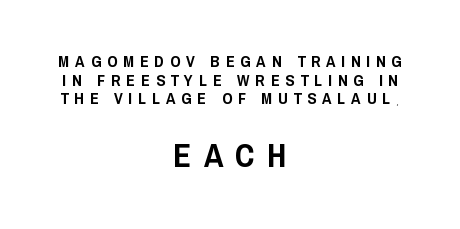
{"serif": "no", "italic": "no", "width": "condensed", "stroke_contrast": "low", "x_height": "large", "monospaced": "no", "underline": "no", "align": "center", "line_spacing_ratio": 1.16, "letter_spacing": "wide", "letter_spacing_em": 0.37, "larger_block": "second", "size_ratio": 2.06, "glyph_px": 33}
